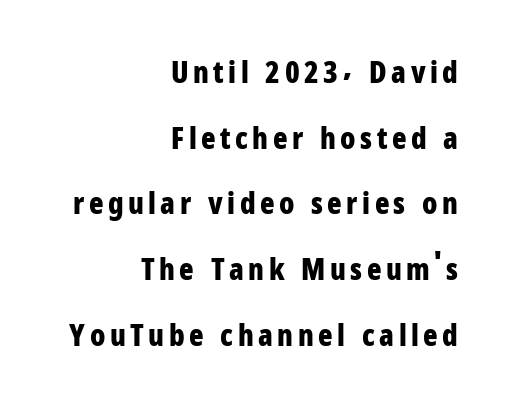
{"serif": "no", "italic": "no", "bold": "yes", "weight": "bold", "width": "condensed", "stroke_contrast": "low", "x_height": "medium", "monospaced": "no", "underline": "no", "align": "right", "line_spacing": "loose", "line_spacing_ratio": 2.19, "glyph_px": 30}
